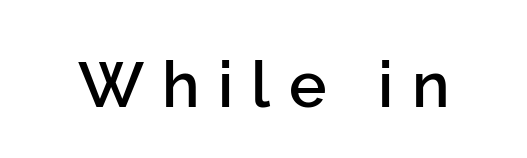
Q: Is the text bold? A: Semi-bold.
Q: Is the text italic (slanted)? A: No, it is upright.
Q: Is the typeface a serif or a sans-serif typeface? A: Sans-serif.
Q: Is the text underlined? A: No.
Q: Is the spacing between letters normal or unusually wide? A: Unusually wide.
Q: Width (condensed, normal, or wide)? A: Normal.
Q: Stroke contrast? A: Low.
Q: x-height? A: Medium.
Q: Monospaced? A: No.
